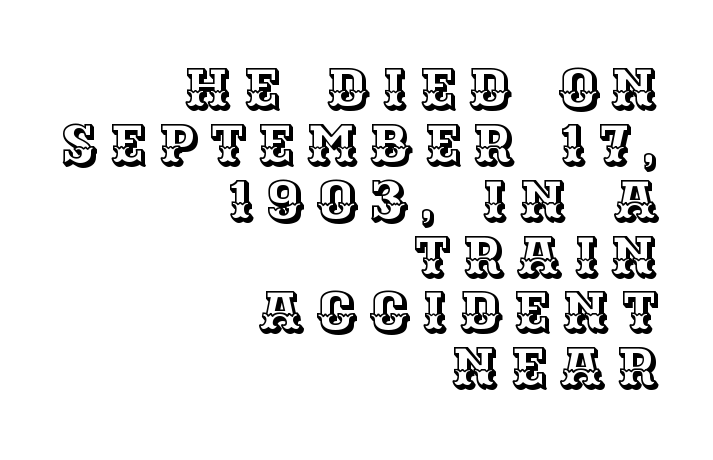
{"italic": "no", "width": "normal", "x_height": "large", "monospaced": "no", "underline": "no", "align": "right", "line_spacing": "tight", "line_spacing_ratio": 0.98, "letter_spacing": "wide", "letter_spacing_em": 0.2, "glyph_px": 57}
